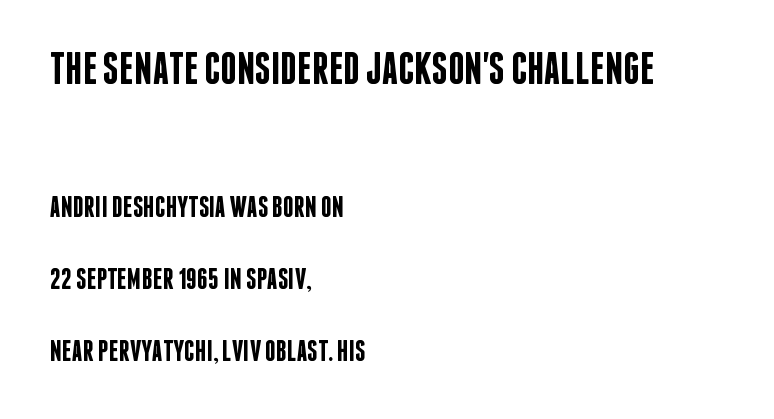
Q: Is the text bold? A: Semi-bold.
Q: Is the text italic (slanted)? A: No, it is upright.
Q: Is the typeface a serif or a sans-serif typeface? A: Sans-serif.
Q: Is the text underlined? A: No.
Q: How is the paragraph aligned? A: Left-aligned.
Q: Is the spacing between letters normal or unusually wide? A: Normal.
Q: Is the spacing between lines tight, normal or loose? A: Loose.
Q: Which block of text is set in a larger size, the first (top) or the second (bottom)? A: The first (top) one.
Q: Width (condensed, normal, or wide)? A: Condensed.
Q: Stroke contrast? A: Low.
Q: x-height? A: Large.
Q: Monospaced? A: No.
